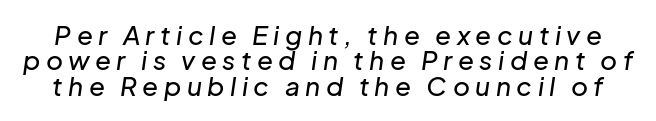
Q: Is the text italic (slanted)? A: Yes, it leans right by about 8 degrees.
Q: Is the text underlined? A: No.
Q: Is the spacing between letters normal or unusually wide? A: Unusually wide.
Q: Is the spacing between lines tight, normal or loose? A: Tight.
